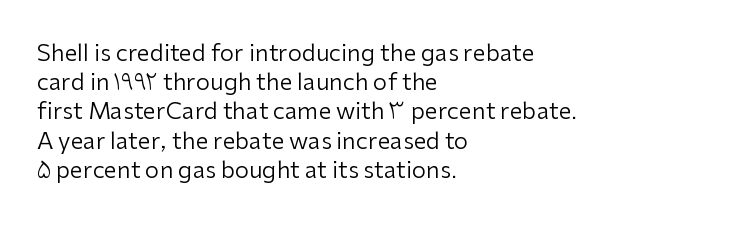
The image shows 23 px text type, upright; set left-aligned, normal line spacing (1.27x), normal letter spacing, not underlined.
